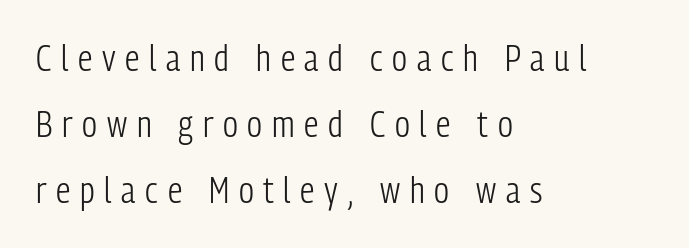
Q: Is the text bold? A: No.
Q: Is the text italic (slanted)? A: No, it is upright.
Q: Is the typeface a serif or a sans-serif typeface? A: Sans-serif.
Q: Is the text underlined? A: No.
Q: How is the paragraph aligned? A: Left-aligned.
Q: Is the spacing between letters normal or unusually wide? A: Unusually wide.
Q: Width (condensed, normal, or wide)? A: Condensed.
Q: Stroke contrast? A: Low.
Q: x-height? A: Medium.
Q: Monospaced? A: No.
